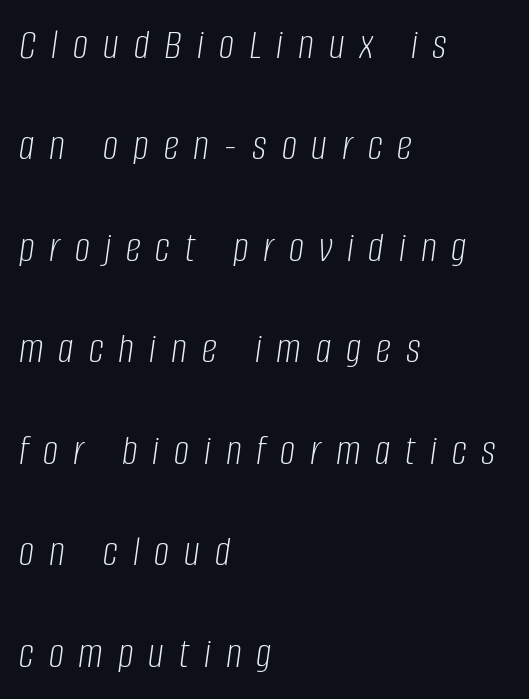
Lines of text with bare space underneath. Whoever set this chose breathing room over compactness in the vertical rhythm. The text block is weighted toward the left margin, trailing off unevenly rightward. The face used here has a pronounced slope to its letters. The weight tops out at a normal text grade. Spacing between characters has been opened up far beyond the box default.
